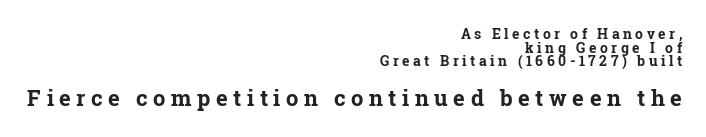
Q: Is the text bold? A: Yes.
Q: Is the text italic (slanted)? A: No, it is upright.
Q: Is the text underlined? A: No.
Q: How is the paragraph aligned? A: Right-aligned.
Q: Is the spacing between letters normal or unusually wide? A: Unusually wide.
Q: Is the spacing between lines tight, normal or loose? A: Tight.
Q: Which block of text is set in a larger size, the first (top) or the second (bottom)? A: The second (bottom) one.
